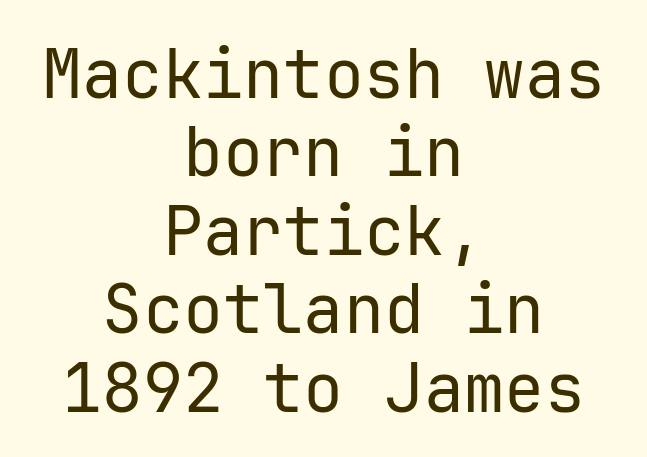
The image shows 67 px regular-weight sans-serif type, upright, monospaced; set centered, line spacing 1.17x, normal letter spacing, not underlined; low stroke contrast and a medium x-height.
